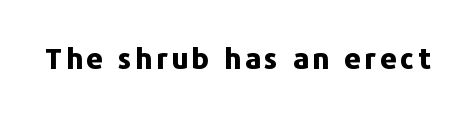
{"serif": "no", "italic": "no", "bold": "yes", "weight": "bold", "width": "normal", "stroke_contrast": "low", "x_height": "medium", "monospaced": "no", "underline": "no", "glyph_px": 29}
